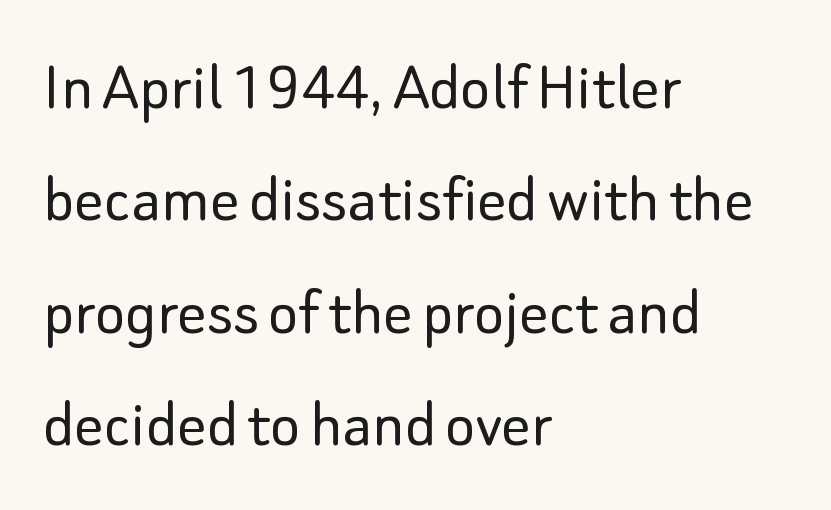
The image shows 72 px light sans-serif type, upright; set left-aligned, normal line spacing (1.56x), normal letter spacing, not underlined; low stroke contrast and a small x-height.
